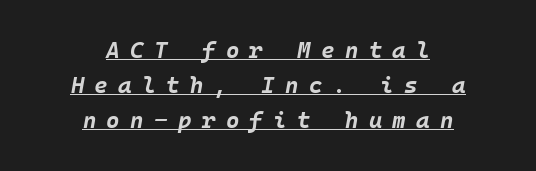
The image shows 23 px bold type, italic (leaning right); set centered, normal line spacing (1.53x), unusually wide letter spacing (+0.45 em), underlined.
